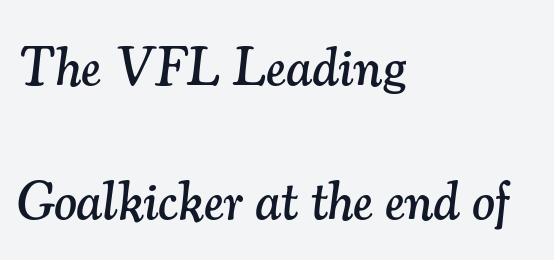
{"serif": "yes", "italic": "yes", "lean": "right", "slant_degrees": 7, "width": "normal", "stroke_contrast": "medium", "x_height": "small", "monospaced": "no", "underline": "no", "align": "left", "line_spacing": "loose", "line_spacing_ratio": 2.49, "letter_spacing": "normal", "letter_spacing_em": 0.0, "glyph_px": 54}
